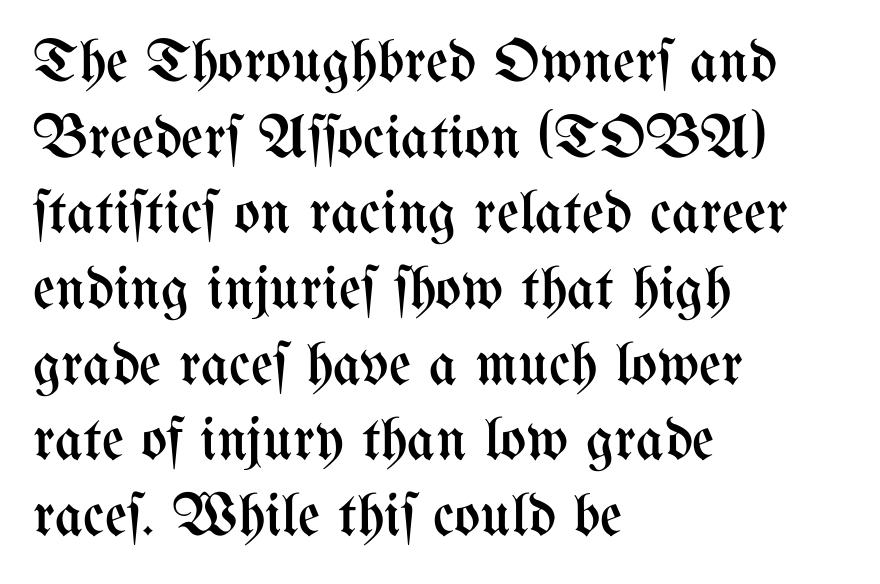
Beneath every word, the page is bare. Heft: none added — not bold. Italic? Not at all — the glyphs are vertical. Do the characters align in a grid? No, the font is proportional. In CSS terms this would be text-align: left. There is no visible air inserted between adjacent glyphs.
